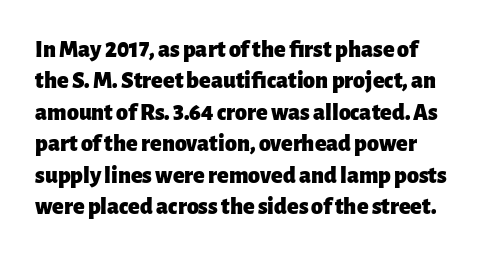
Q: Is the text bold? A: Yes.
Q: Is the text italic (slanted)? A: No, it is upright.
Q: Is the text underlined? A: No.
Q: Is the spacing between letters normal or unusually wide? A: Normal.
Q: Is the spacing between lines tight, normal or loose? A: Normal.
